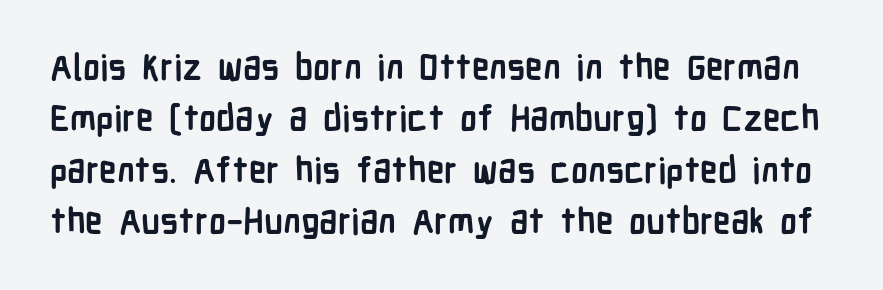
Ordinary non-slanted type is in use. Each glyph is drawn with heavy, bold strokes. The rows are spaced the way most documents space them. I'd call this a sans setting — the letters go barefoot.
